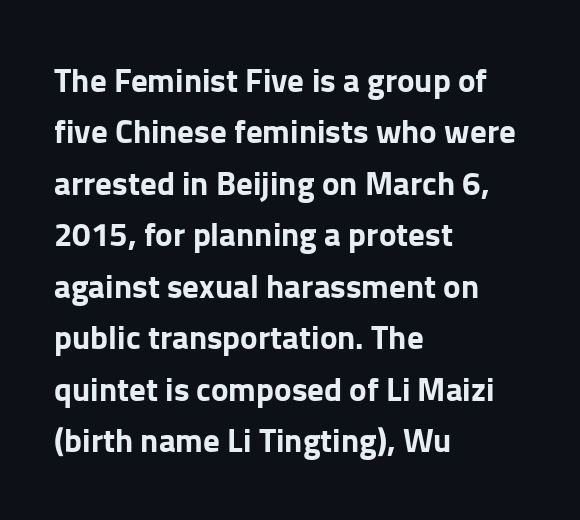
{"serif": "no", "italic": "no", "bold": "yes", "weight": "bold", "width": "normal", "stroke_contrast": "low", "x_height": "medium", "monospaced": "no", "underline": "no", "align": "left", "line_spacing": "normal", "line_spacing_ratio": 1.56, "letter_spacing": "normal", "letter_spacing_em": 0.0, "glyph_px": 33}
